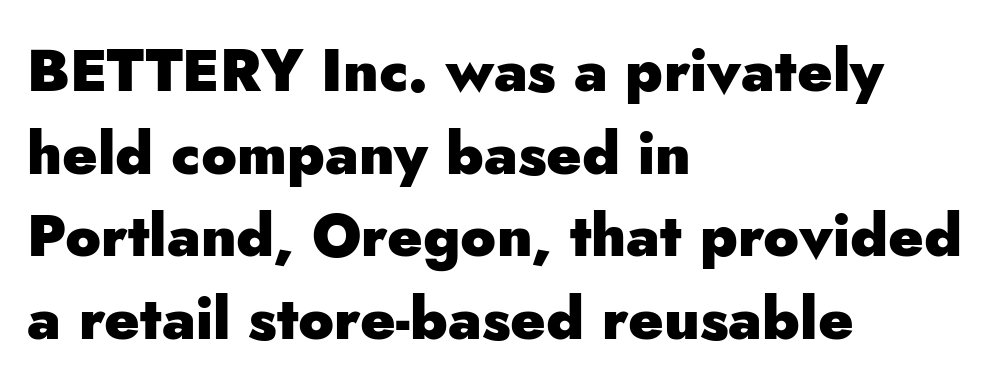
Every letter is thick-stroked: bold, no question. Has an underline been added? It has not. The rows are spaced the way most documents space them. The specimen reads as upright at a glance.
